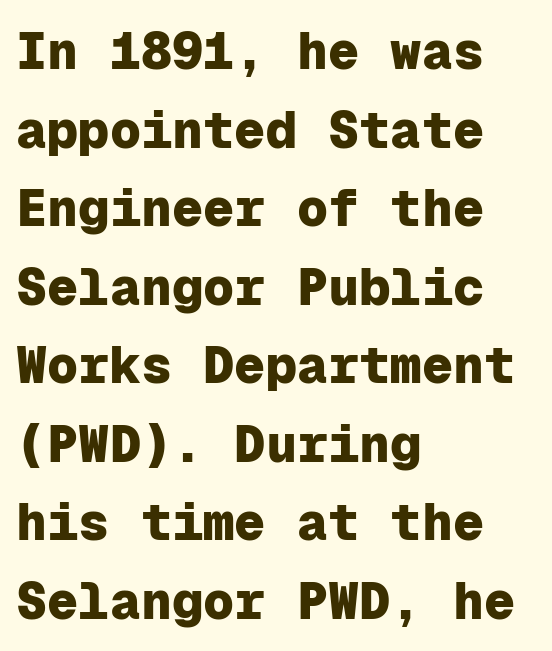
Q: Is the text bold? A: Yes.
Q: Is the text italic (slanted)? A: No, it is upright.
Q: Is the typeface a serif or a sans-serif typeface? A: Sans-serif.
Q: Is the text underlined? A: No.
Q: How is the paragraph aligned? A: Left-aligned.
Q: Is the spacing between letters normal or unusually wide? A: Normal.
Q: Is the spacing between lines tight, normal or loose? A: Normal.
Q: Width (condensed, normal, or wide)? A: Normal.
Q: Stroke contrast? A: Low.
Q: x-height? A: Medium.
Q: Monospaced? A: Yes.
